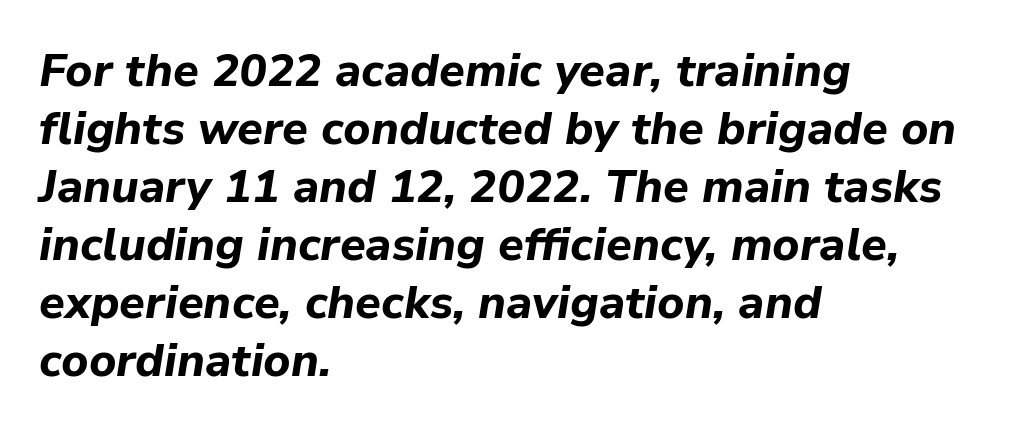
The image shows 46 px bold type, italic (leaning right); set left-aligned, normal line spacing (1.26x), normal letter spacing, not underlined; low stroke contrast and a medium x-height.
